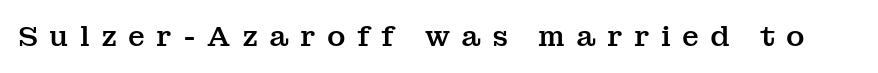
The image shows 28 px serif type, upright; set unusually wide letter spacing (+0.4 em), not underlined; medium stroke contrast and a medium x-height.
